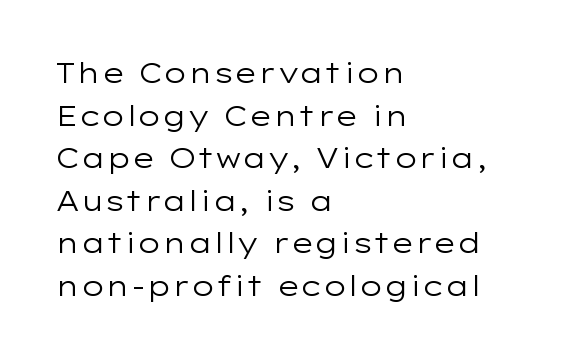
{"serif": "no", "italic": "no", "bold": "no", "weight": "regular", "width": "wide", "stroke_contrast": "low", "x_height": "medium", "monospaced": "no", "underline": "no", "align": "left", "line_spacing": "normal", "line_spacing_ratio": 1.52, "letter_spacing": "normal", "letter_spacing_em": 0.0, "glyph_px": 28}
